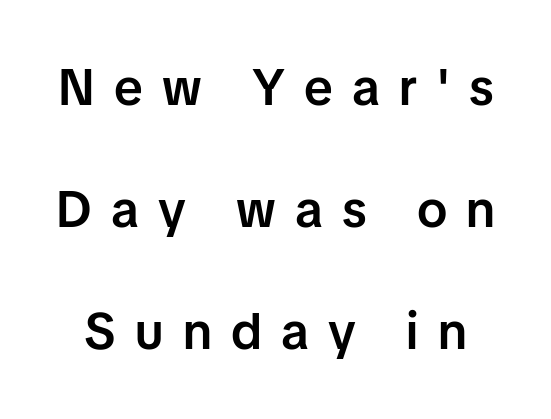
{"serif": "no", "italic": "no", "bold": "semi", "weight": "semibold", "width": "normal", "stroke_contrast": "low", "x_height": "medium", "monospaced": "no", "underline": "no", "line_spacing": "loose", "line_spacing_ratio": 2.39, "letter_spacing": "wide", "letter_spacing_em": 0.38, "glyph_px": 51}
